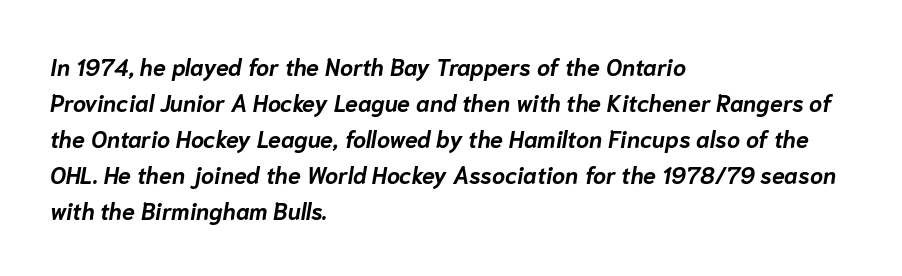
Q: Is the text bold? A: Yes.
Q: Is the text italic (slanted)? A: Yes, it leans right by about 10 degrees.
Q: Is the text underlined? A: No.
Q: How is the paragraph aligned? A: Left-aligned.
Q: Is the spacing between letters normal or unusually wide? A: Normal.
Q: Is the spacing between lines tight, normal or loose? A: Normal.
